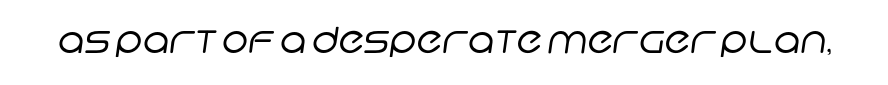
Honestly, the letter spacing is just normal — you wouldn't notice it. The letters advance in unequal steps, a hallmark of proportional type. The passage shown is not underscored anywhere. Stems and bowls with no extra thickness — not bold.
